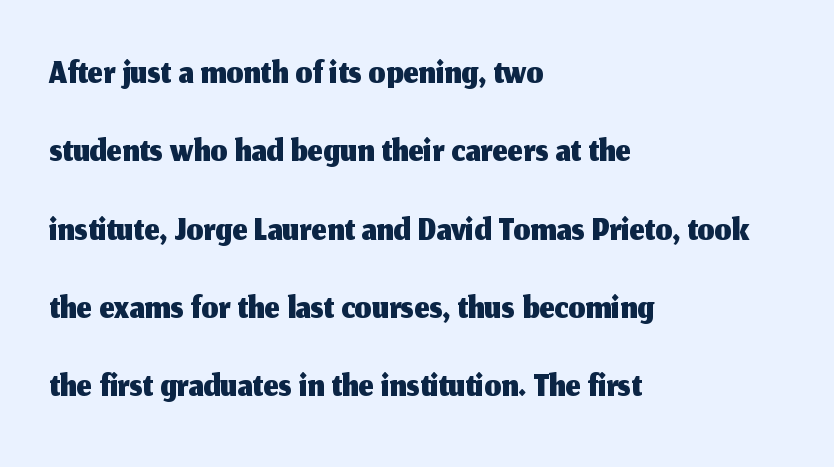
Q: Is the text italic (slanted)? A: No, it is upright.
Q: Is the typeface a serif or a sans-serif typeface? A: Sans-serif.
Q: Is the text underlined? A: No.
Q: How is the paragraph aligned? A: Left-aligned.
Q: Is the spacing between letters normal or unusually wide? A: Normal.
Q: Is the spacing between lines tight, normal or loose? A: Normal.
Q: Width (condensed, normal, or wide)? A: Normal.
Q: Stroke contrast? A: Medium.
Q: x-height? A: Medium.
Q: Monospaced? A: No.
